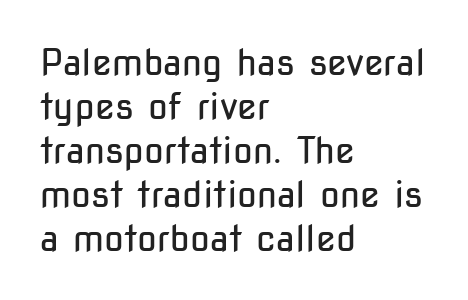
Q: Is the text bold? A: No.
Q: Is the text italic (slanted)? A: No, it is upright.
Q: Is the typeface a serif or a sans-serif typeface? A: Sans-serif.
Q: Is the text underlined? A: No.
Q: How is the paragraph aligned? A: Left-aligned.
Q: Is the spacing between letters normal or unusually wide? A: Normal.
Q: Width (condensed, normal, or wide)? A: Condensed.
Q: Stroke contrast? A: Low.
Q: x-height? A: Medium.
Q: Monospaced? A: No.
